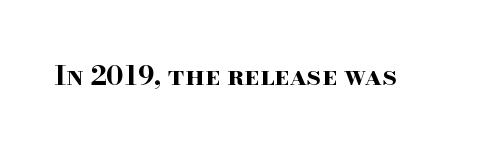
What stands out about the letter spacing? Nothing — it is the standard amount. No italicization has been applied; the sample stays upright. The gap between lines stays unmarked. Thick stems and heavy bowls — unmistakably bold.
